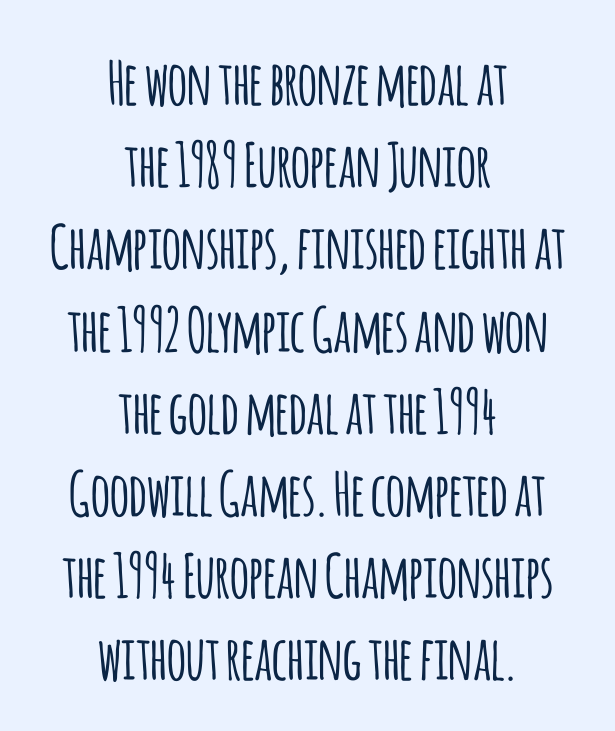
The image shows 60 px condensed sans-serif type, upright; set centered, normal line spacing (1.37x), normal letter spacing, not underlined; low stroke contrast and a large x-height.
